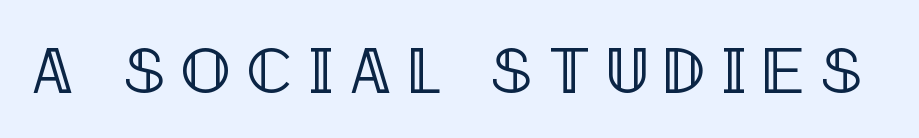
Q: Is the text italic (slanted)? A: No, it is upright.
Q: Is the text underlined? A: No.
Q: Is the spacing between letters normal or unusually wide? A: Unusually wide.
Q: Width (condensed, normal, or wide)? A: Condensed.
Q: x-height? A: Large.
Q: Monospaced? A: No.
